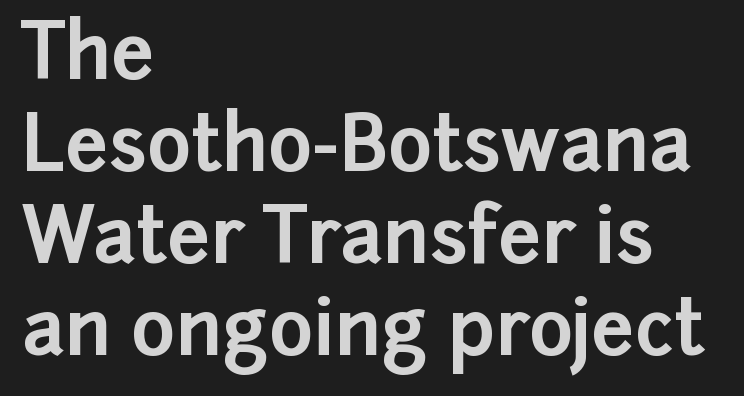
Does extra space separate the letters? No, they use regular spacing. I'd describe the lettering as bold — thick and assertive. The ragged edge is on the right, which tells us the setting is flush left. You can tell from the bare stems that sans-serif type was used. Italic? Not at all — the glyphs are vertical. Nobody drew a line under any word here.
